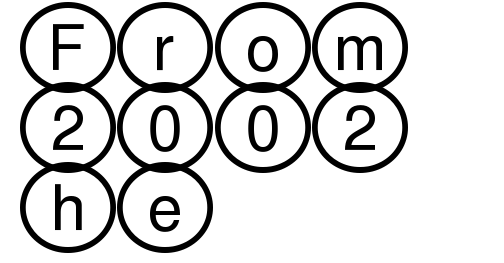
Q: Is the text italic (slanted)? A: No, it is upright.
Q: Is the text underlined? A: No.
Q: How is the paragraph aligned? A: Left-aligned.
Q: Is the spacing between letters normal or unusually wide? A: Normal.
Q: Is the spacing between lines tight, normal or loose? A: Normal.
Q: Width (condensed, normal, or wide)? A: Wide.
Q: x-height? A: Large.
